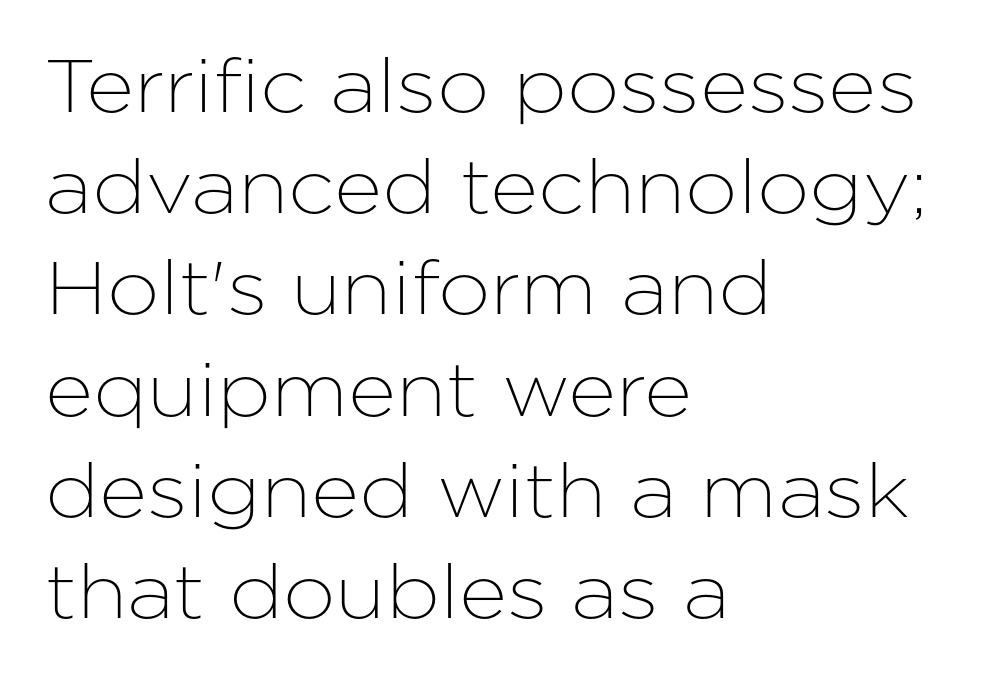
These lines are composed in type without serifs. Nobody drew a line under any word here. This sample has the flowing, uneven cadence of proportional lettering. Honestly, the letter spacing is just normal — you wouldn't notice it. Reading down the column, the eye jumps a familiar distance to each next line.
